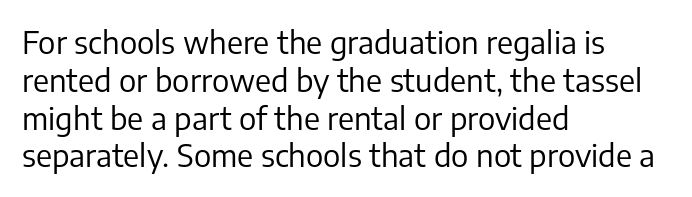
{"serif": "no", "italic": "no", "bold": "no", "weight": "regular", "width": "normal", "stroke_contrast": "low", "x_height": "medium", "monospaced": "no", "underline": "no", "align": "left", "line_spacing_ratio": 1.22, "letter_spacing": "normal", "letter_spacing_em": 0.0, "glyph_px": 31}
